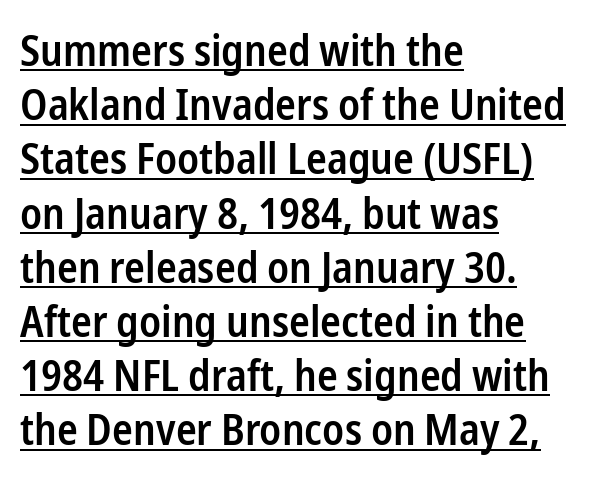
{"serif": "no", "italic": "no", "bold": "semi", "weight": "semibold", "width": "condensed", "stroke_contrast": "low", "x_height": "medium", "monospaced": "no", "underline": "yes", "align": "left", "line_spacing": "normal", "line_spacing_ratio": 1.26, "letter_spacing": "normal", "letter_spacing_em": 0.0, "glyph_px": 43}
